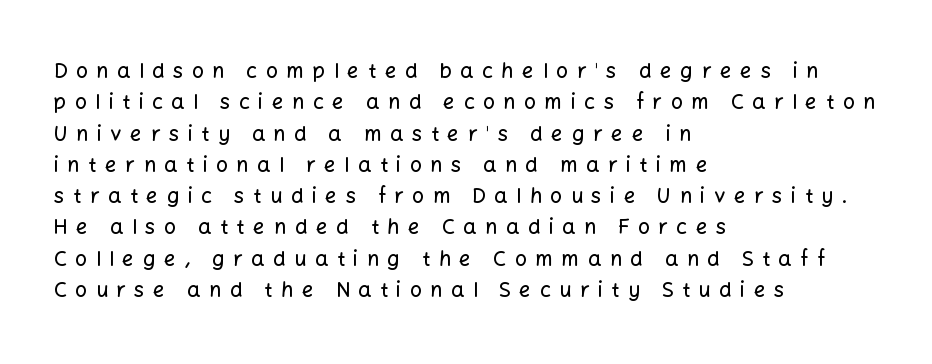
Do the letters lean? They stand straight. Someone cranked the tracking dial way up on this one. If you drew a ruler down the left edge, every line would touch it. Descenders hang freely into open space.
